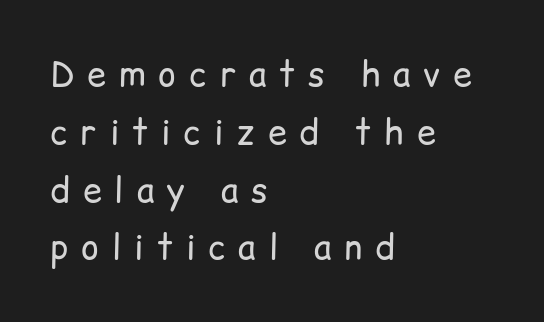
{"serif": "no", "italic": "no", "bold": "no", "weight": "regular", "width": "normal", "stroke_contrast": "low", "x_height": "medium", "monospaced": "no", "underline": "no", "align": "left", "line_spacing": "normal", "line_spacing_ratio": 1.7, "letter_spacing": "wide", "letter_spacing_em": 0.38, "glyph_px": 34}
